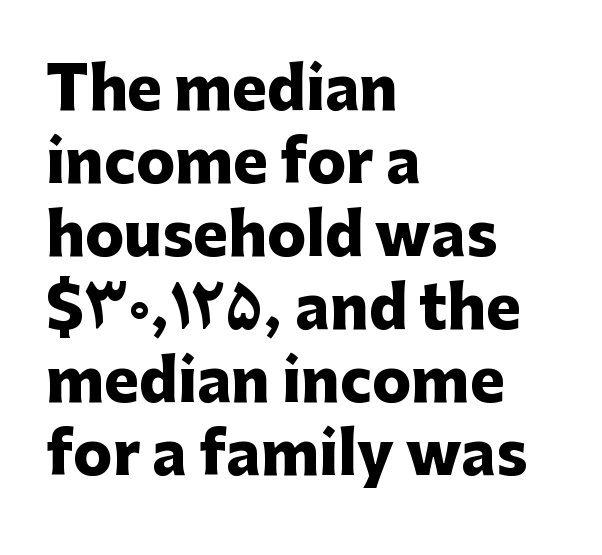
Q: Is the text bold? A: Yes.
Q: Is the text italic (slanted)? A: No, it is upright.
Q: Is the typeface a serif or a sans-serif typeface? A: Sans-serif.
Q: Is the text underlined? A: No.
Q: How is the paragraph aligned? A: Left-aligned.
Q: Is the spacing between letters normal or unusually wide? A: Normal.
Q: Is the spacing between lines tight, normal or loose? A: Normal.
Q: Width (condensed, normal, or wide)? A: Normal.
Q: Stroke contrast? A: Low.
Q: x-height? A: Medium.
Q: Monospaced? A: No.
